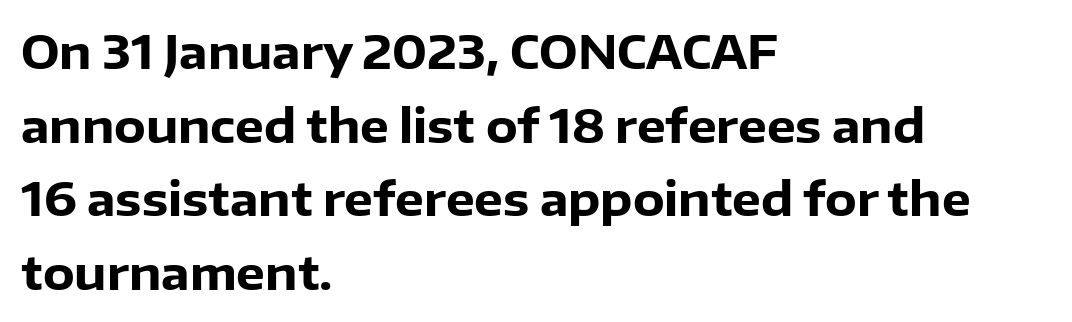
The image shows 46 px heavy sans-serif type, upright; set left-aligned, normal line spacing (1.6x), normal letter spacing, not underlined; low stroke contrast and a medium x-height.
